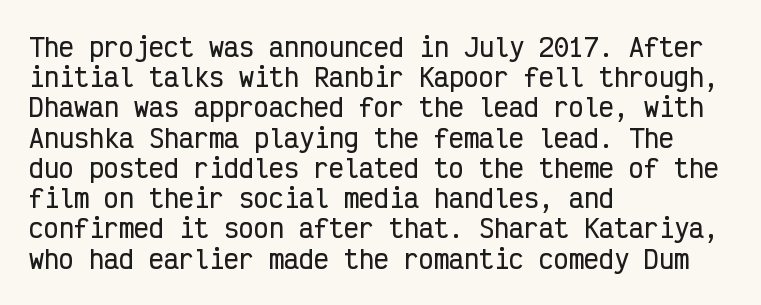
The image shows 25 px text type, upright; set left-aligned, line spacing 1.21x, normal letter spacing, not underlined.
